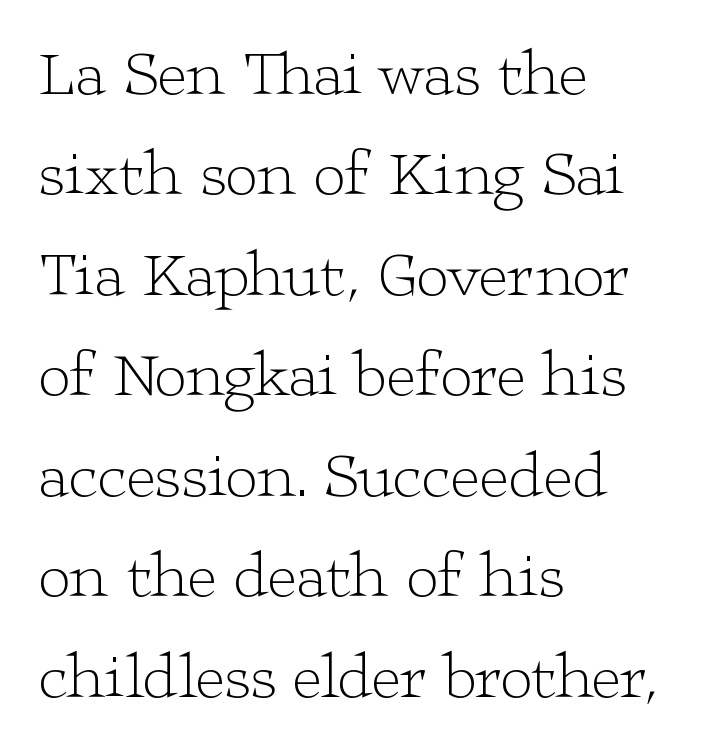
One-word summary of the alignment: left. A normal amount of white space separates one row of letters from the next. A typesetter would label this face a serif. Rule under the text: the space is simply empty. Weight class: somewhere from thin through regular. Spacing verdict: proportional, widths tailored to each character.
